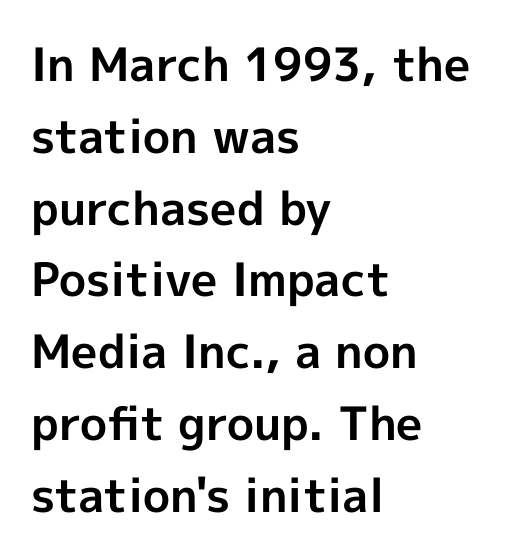
{"serif": "no", "italic": "no", "bold": "yes", "weight": "bold", "width": "normal", "x_height": "medium", "monospaced": "no", "underline": "no", "align": "left", "line_spacing": "normal", "line_spacing_ratio": 1.56, "letter_spacing": "normal", "letter_spacing_em": 0.0, "glyph_px": 46}
